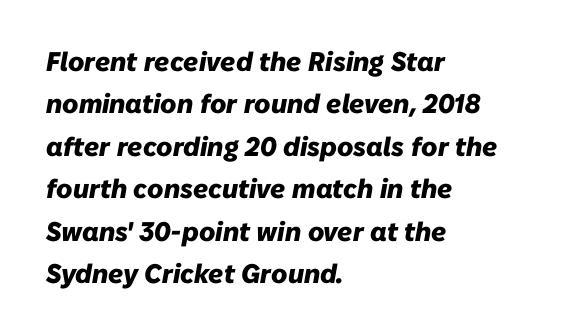
Q: Is the text bold? A: Yes.
Q: Is the text italic (slanted)? A: Yes, it leans right by about 10 degrees.
Q: Is the text underlined? A: No.
Q: How is the paragraph aligned? A: Left-aligned.
Q: Is the spacing between letters normal or unusually wide? A: Normal.
Q: Is the spacing between lines tight, normal or loose? A: Normal.
